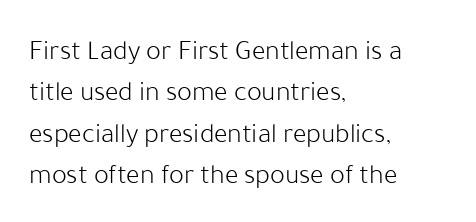
The image shows 28 px light sans-serif type, upright; set left-aligned, normal line spacing (1.48x), normal letter spacing, not underlined; low stroke contrast and a medium x-height.
